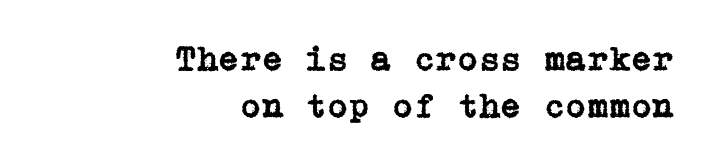
What kind of face is this? One with serifs. Students, note that the glyphs here touch the page at normal intervals. The rendering anchors every line to the right-hand side. The zone under the glyphs is completely vacant. The vertical gap from one line to the next is medium. The font's upright variant was chosen for this text.
